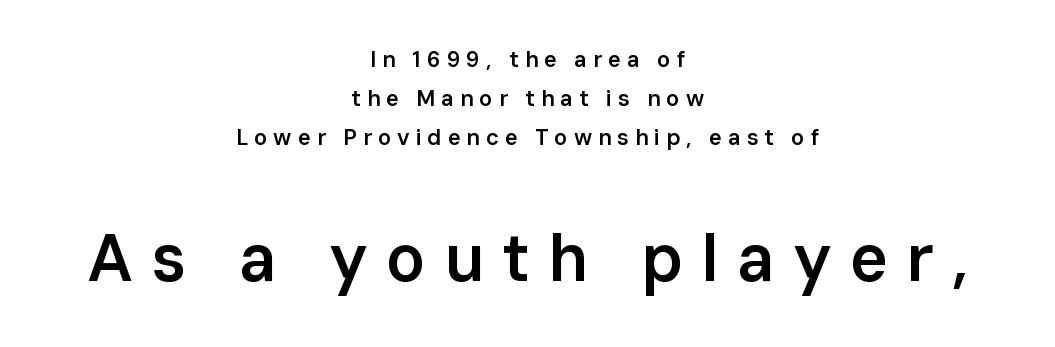
Character widths vary here, with narrow letters taking less room than wide ones. The lettering stays uniformly vertical, giving the passage a roman look. The text block is weighted toward neither margin, spreading evenly from the middle. This sample uses a sans-serif face. Nobody drew a line under any word here. Look at the stroke-to-counter ratio: somewhat heavy, a semibold.
